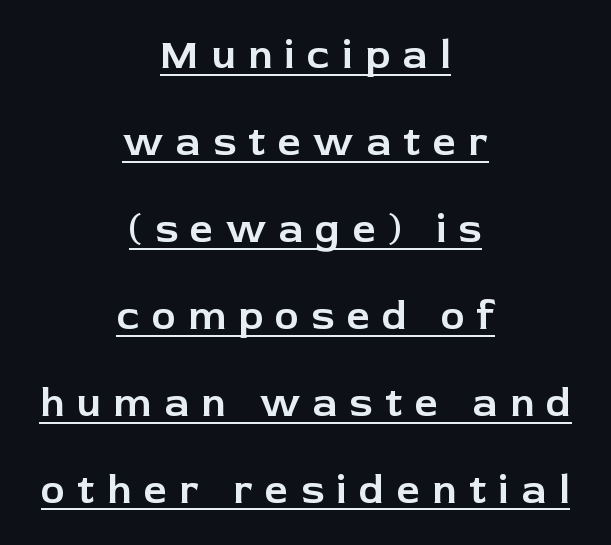
{"serif": "no", "italic": "no", "width": "normal", "stroke_contrast": "low", "x_height": "medium", "monospaced": "no", "underline": "yes", "align": "center", "line_spacing": "loose", "line_spacing_ratio": 2.12, "letter_spacing": "wide", "letter_spacing_em": 0.3, "glyph_px": 41}
